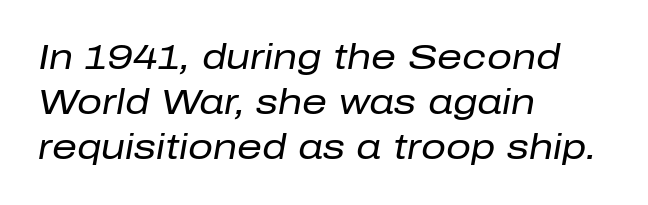
Q: Is the text bold? A: No.
Q: Is the text italic (slanted)? A: Yes, it leans right by about 10 degrees.
Q: Is the text underlined? A: No.
Q: How is the paragraph aligned? A: Left-aligned.
Q: Is the spacing between letters normal or unusually wide? A: Normal.
Q: Is the spacing between lines tight, normal or loose? A: Normal.
Q: Width (condensed, normal, or wide)? A: Normal.
Q: Stroke contrast? A: Low.
Q: x-height? A: Medium.
Q: Monospaced? A: No.
